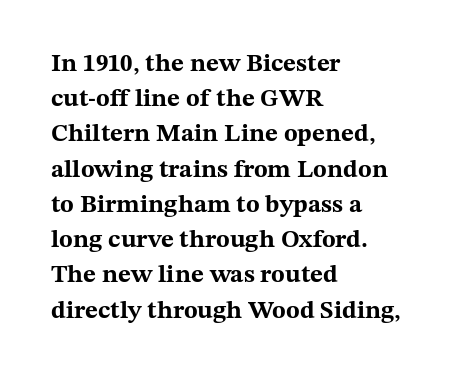
Here the glyphs are tracked normally, forming tight word shapes. Posture: upright roman. Plain, unruled lines of type. Leading matches the norm, producing a regular column.
